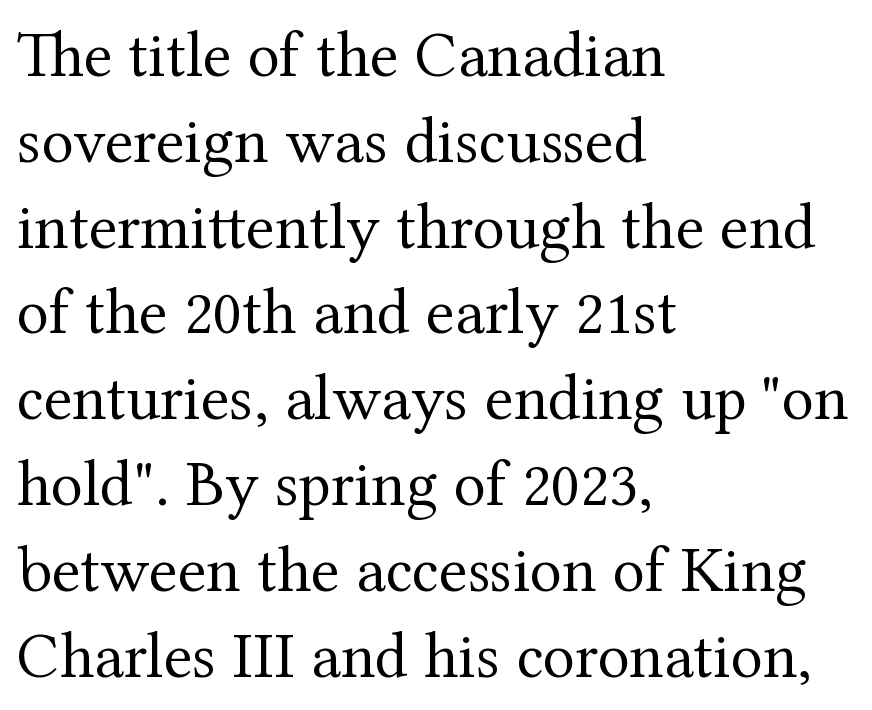
Q: Is the text bold? A: No.
Q: Is the text italic (slanted)? A: No, it is upright.
Q: Is the typeface a serif or a sans-serif typeface? A: Serif.
Q: Is the text underlined? A: No.
Q: How is the paragraph aligned? A: Left-aligned.
Q: Is the spacing between letters normal or unusually wide? A: Normal.
Q: Is the spacing between lines tight, normal or loose? A: Normal.
Q: Width (condensed, normal, or wide)? A: Normal.
Q: Stroke contrast? A: Medium.
Q: x-height? A: Medium.
Q: Monospaced? A: No.
